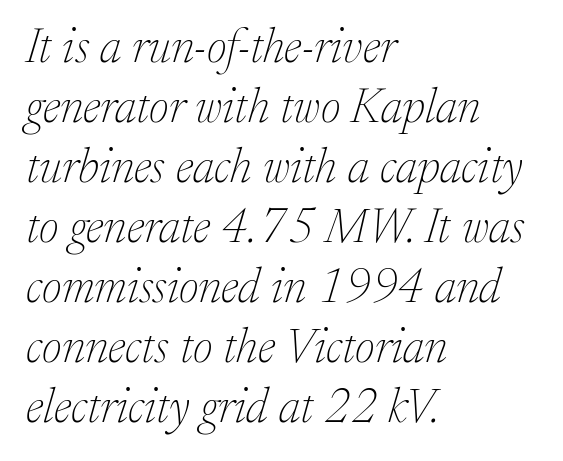
The image shows 48 px thin serif type, italic (leaning right); set left-aligned, normal line spacing (1.25x), normal letter spacing, not underlined; low stroke contrast and a medium x-height.
